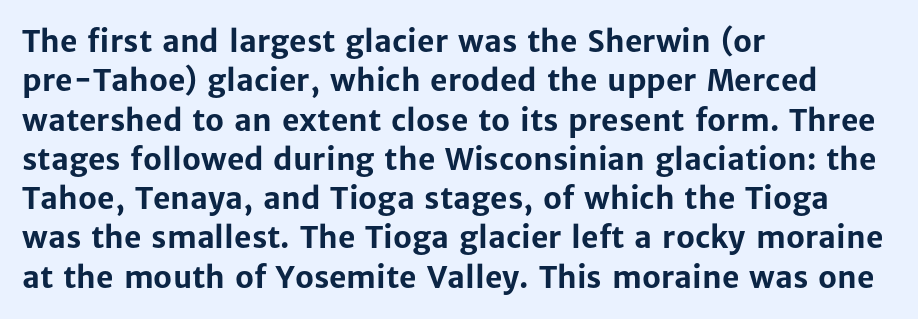
You can tell it's not italic because the verticals are truly vertical. Is this a fixed-width face? No — the glyphs have proportional, varying widths. The space between consecutive lines is moderate. Decoration check: the copy has no underline.
